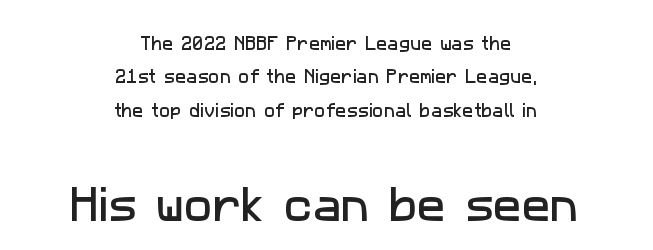
Q: Is the typeface a serif or a sans-serif typeface? A: Sans-serif.
Q: Is the text underlined? A: No.
Q: How is the paragraph aligned? A: Centered.
Q: Is the spacing between letters normal or unusually wide? A: Normal.
Q: Is the spacing between lines tight, normal or loose? A: Loose.
Q: Which block of text is set in a larger size, the first (top) or the second (bottom)? A: The second (bottom) one.
Q: Width (condensed, normal, or wide)? A: Normal.
Q: Stroke contrast? A: Low.
Q: x-height? A: Medium.
Q: Monospaced? A: No.
